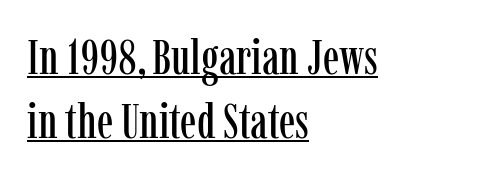
{"serif": "yes", "italic": "no", "width": "condensed", "stroke_contrast": "low", "x_height": "medium", "monospaced": "no", "underline": "yes", "align": "left", "line_spacing": "normal", "line_spacing_ratio": 1.3, "letter_spacing": "normal", "letter_spacing_em": 0.0, "glyph_px": 49}
